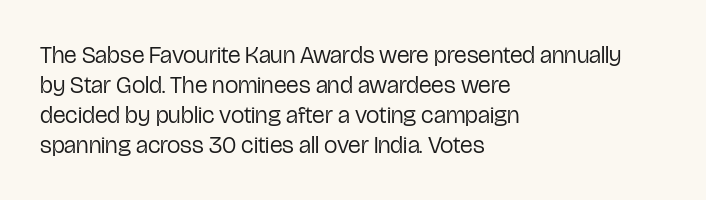
Honestly, there is no underline to notice here at all. The font's upright variant was chosen for this text. Horizontally, the lines are justified to the leading edge only. Bold? No — there's no thickening of the strokes.
